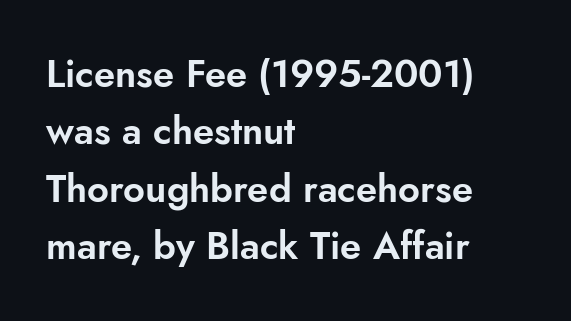
{"serif": "no", "italic": "no", "width": "normal", "stroke_contrast": "low", "x_height": "small", "monospaced": "no", "underline": "no", "align": "left", "line_spacing": "normal", "line_spacing_ratio": 1.51, "letter_spacing": "normal", "letter_spacing_em": 0.0, "glyph_px": 38}
